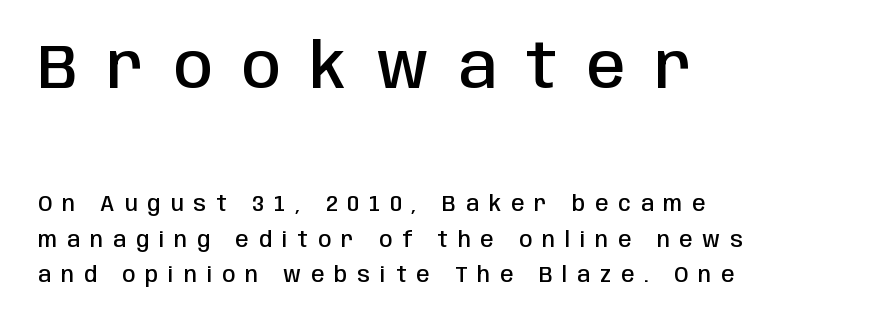
Caption: upper text group enlarged, lower text group reduced. Here the designer chose a conventional face with non-uniform glyph widths. The typesetter chose a ragged-right arrangement here. Someone cranked the tracking dial way up on this one. A bit beefed up — I'd call it semibold rather than bold.
